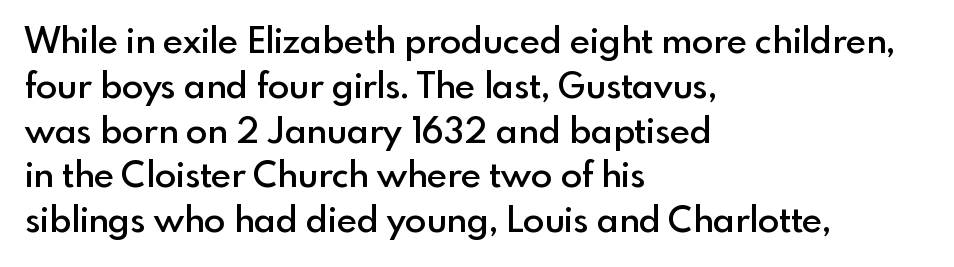
These lines stack with their left ends in a neat column. Do the letters lean? They stand straight. Baseline-to-baseline distance is the conventional proportion of letter height. A typesetter would call this proportional, since set widths differ per character. Clear beneath every line of the passage.
